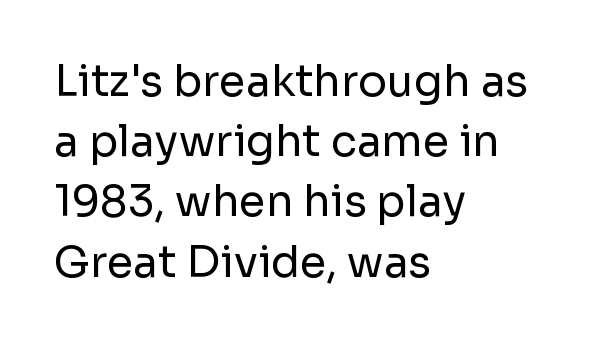
Underlining? Definitely not there. The tracking reads as untouched default to a designer's eye. Whoever set this chose a conventional vertical rhythm. The specimen reads as upright at a glance. The text was rendered using a sans face with plain stroke endings. The lines are quadded left.
